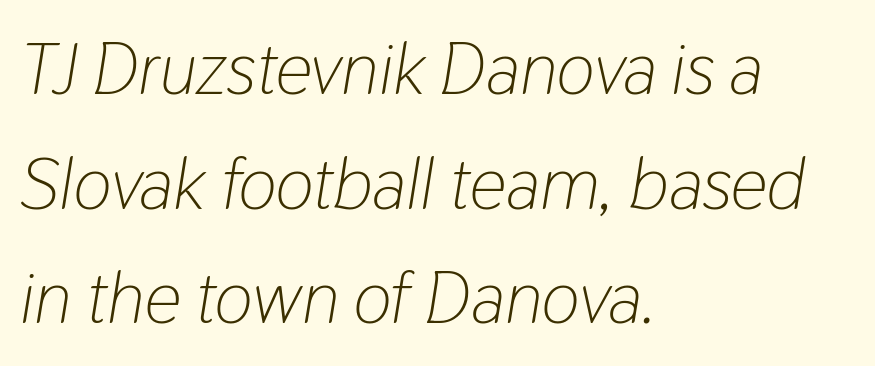
{"italic": "yes", "lean": "right", "slant_degrees": 9, "bold": "no", "weight": "light", "width": "condensed", "stroke_contrast": "low", "x_height": "medium", "monospaced": "no", "underline": "no", "align": "left", "line_spacing": "normal", "line_spacing_ratio": 1.57, "letter_spacing": "normal", "letter_spacing_em": 0.0, "glyph_px": 73}
